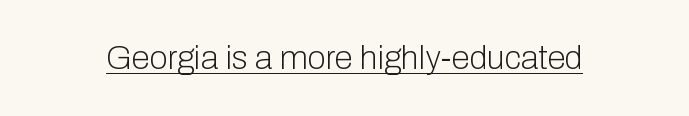
Unlike italic type, these characters show no tilt at all. Do the characters align in a grid? No, the font is proportional. Ink coverage per letter is moderate at most. Nothing sits at the stroke ends, so this counts as sans-serif. Quick note: underline on. These lines keep a tight, regular rhythm from letter to letter.
